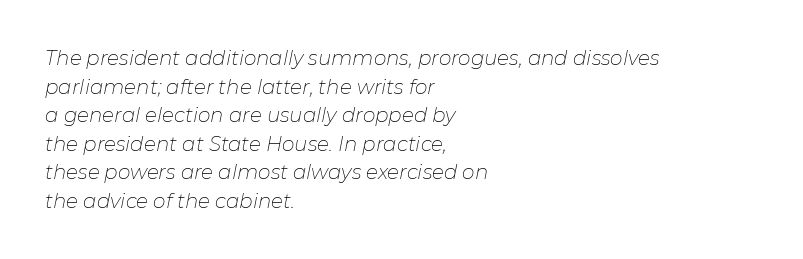
Q: Is the text bold? A: No.
Q: Is the text italic (slanted)? A: Yes, it leans right by about 11 degrees.
Q: Is the text underlined? A: No.
Q: How is the paragraph aligned? A: Left-aligned.
Q: Is the spacing between letters normal or unusually wide? A: Normal.
Q: Is the spacing between lines tight, normal or loose? A: Normal.
